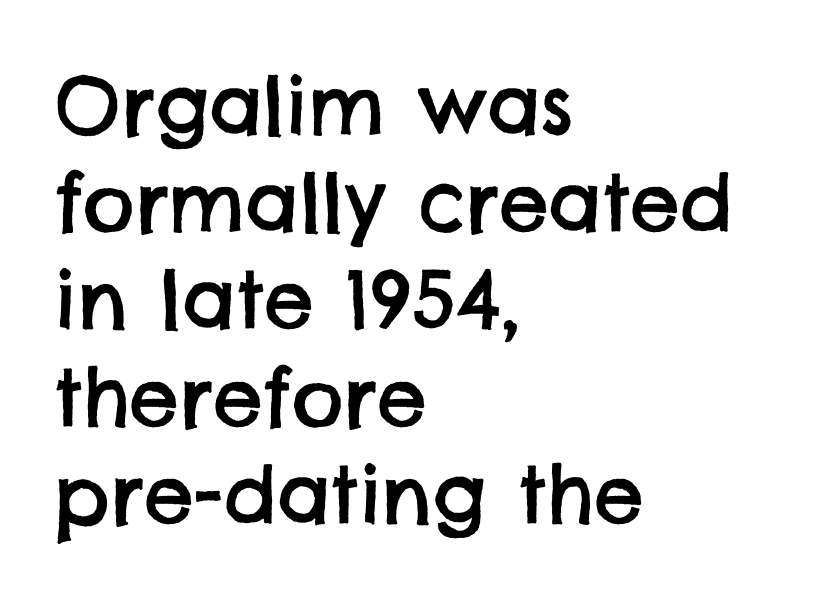
Q: Is the typeface a serif or a sans-serif typeface? A: Sans-serif.
Q: Is the text underlined? A: No.
Q: How is the paragraph aligned? A: Left-aligned.
Q: Is the spacing between letters normal or unusually wide? A: Normal.
Q: Width (condensed, normal, or wide)? A: Normal.
Q: Stroke contrast? A: Low.
Q: x-height? A: Large.
Q: Monospaced? A: No.
